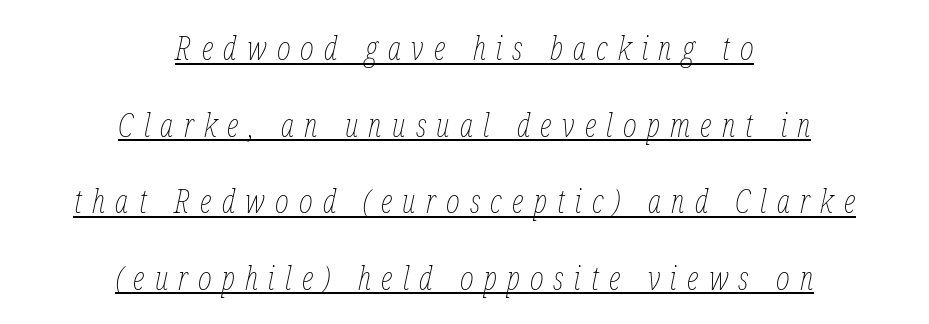
{"italic": "yes", "lean": "right", "slant_degrees": 12, "bold": "no", "weight": "thin", "width": "condensed", "stroke_contrast": "low", "x_height": "medium", "monospaced": "no", "underline": "yes", "align": "center", "line_spacing": "loose", "line_spacing_ratio": 2.32, "letter_spacing": "wide", "letter_spacing_em": 0.31, "glyph_px": 33}
